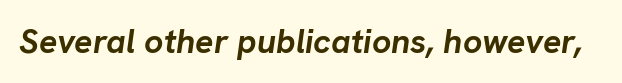
The image shows 34 px semibold type, italic (leaning right); set normal letter spacing, not underlined; low stroke contrast and a medium x-height.
